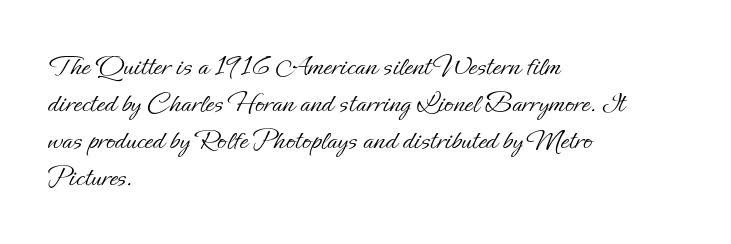
{"bold": "no", "weight": "light", "width": "normal", "stroke_contrast": "low", "x_height": "small", "monospaced": "no", "underline": "no", "align": "left", "line_spacing_ratio": 1.23, "letter_spacing": "normal", "letter_spacing_em": 0.0, "glyph_px": 30}
